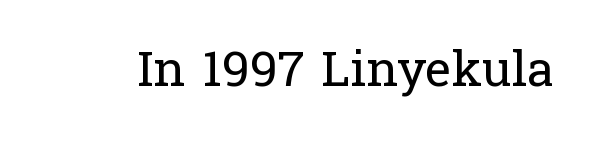
Ascenders rise straight up at ninety degrees. Typographically, this falls in the serif category. The letterforms sit at book weight or below. Nothing unusual about the tracking: characters are spaced as the font intends. Each letter keeps its own natural width here, so spacing adapts to shape. Any mark beneath the type? The region is blank.
